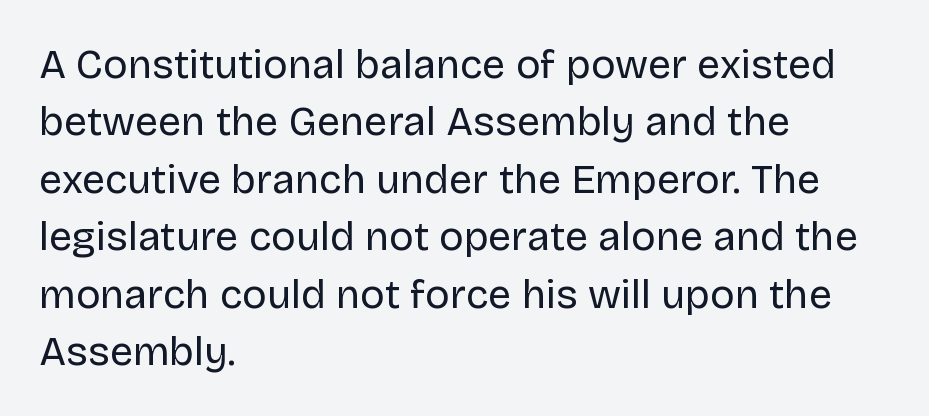
The characters display no serif detailing; their extremities are plain. How would I describe the line gaps? Plain and ordinary. Underline: absent. Compared with typical body copy, the letter spacing here is the same. The rendering uses natural spacing where letterforms have individual widths.
